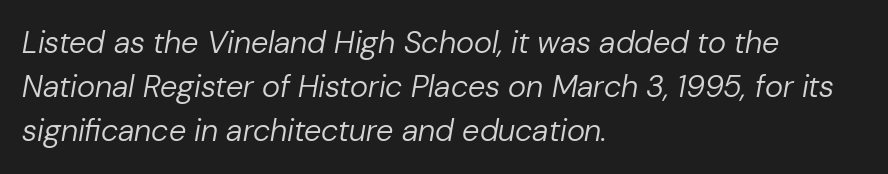
Q: Is the text bold? A: No.
Q: Is the text italic (slanted)? A: Yes, it leans right by about 10 degrees.
Q: Is the text underlined? A: No.
Q: How is the paragraph aligned? A: Left-aligned.
Q: Is the spacing between letters normal or unusually wide? A: Normal.
Q: Is the spacing between lines tight, normal or loose? A: Normal.
Q: Width (condensed, normal, or wide)? A: Normal.
Q: Stroke contrast? A: Low.
Q: x-height? A: Medium.
Q: Monospaced? A: No.
